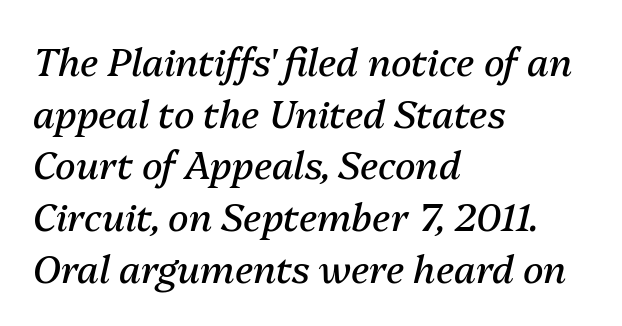
Lines of text with bare space underneath. The block of text has a typical density, with ordinary space between rows. Ink coverage per letter is moderate at most. The paragraph has a hard left edge and a soft right edge. Emphasis-style slanted type is in use.
